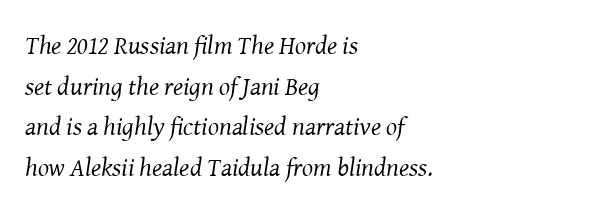
{"italic": "yes", "lean": "right", "slant_degrees": 8, "bold": "no", "underline": "no", "align": "left", "line_spacing": "normal", "line_spacing_ratio": 1.56, "letter_spacing": "normal", "letter_spacing_em": 0.0, "glyph_px": 26}
